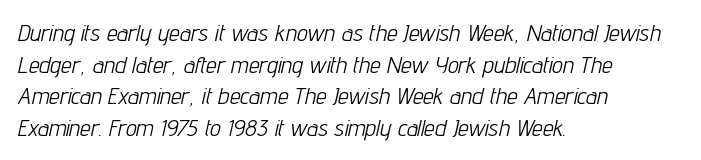
{"italic": "yes", "lean": "right", "slant_degrees": 12, "bold": "no", "underline": "no", "align": "left", "line_spacing": "normal", "line_spacing_ratio": 1.32, "letter_spacing": "normal", "letter_spacing_em": 0.0, "glyph_px": 24}
